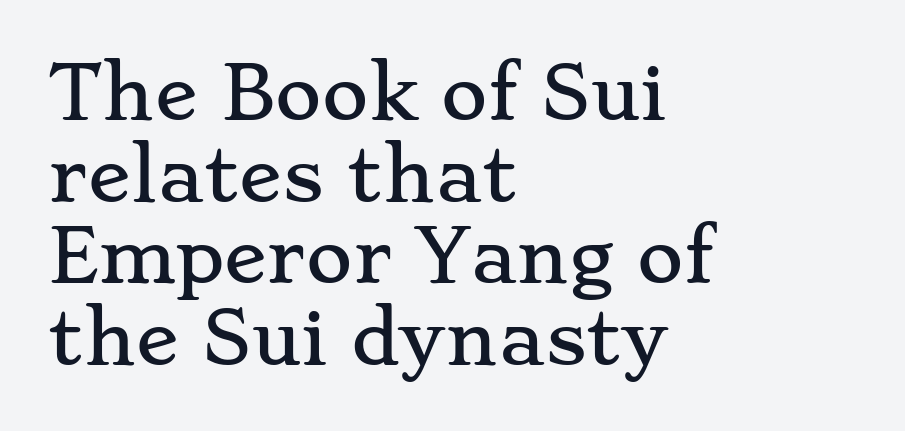
{"serif": "yes", "italic": "no", "width": "wide", "stroke_contrast": "low", "x_height": "small", "monospaced": "no", "underline": "no", "align": "left", "line_spacing": "tight", "line_spacing_ratio": 1.15, "letter_spacing": "normal", "letter_spacing_em": 0.0, "glyph_px": 71}
